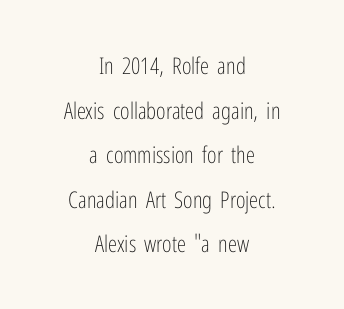
Q: Is the text bold? A: No.
Q: Is the text italic (slanted)? A: No, it is upright.
Q: Is the text underlined? A: No.
Q: How is the paragraph aligned? A: Centered.
Q: Is the spacing between letters normal or unusually wide? A: Normal.
Q: Is the spacing between lines tight, normal or loose? A: Loose.
